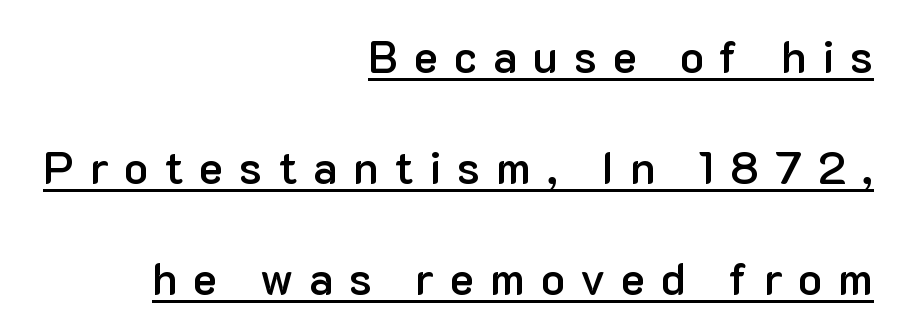
The image shows 45 px semibold sans-serif type, upright; set right-aligned, loose line spacing (2.47x), unusually wide letter spacing (+0.35 em), underlined; low stroke contrast and a medium x-height.
